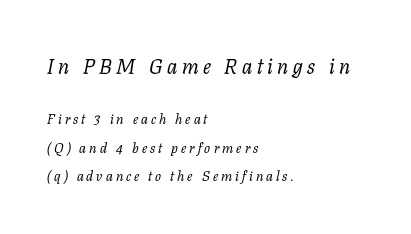
Q: Is the text bold? A: No.
Q: Is the text italic (slanted)? A: Yes, it leans right by about 11 degrees.
Q: Is the text underlined? A: No.
Q: How is the paragraph aligned? A: Left-aligned.
Q: Is the spacing between letters normal or unusually wide? A: Unusually wide.
Q: Is the spacing between lines tight, normal or loose? A: Loose.
Q: Which block of text is set in a larger size, the first (top) or the second (bottom)? A: The first (top) one.
